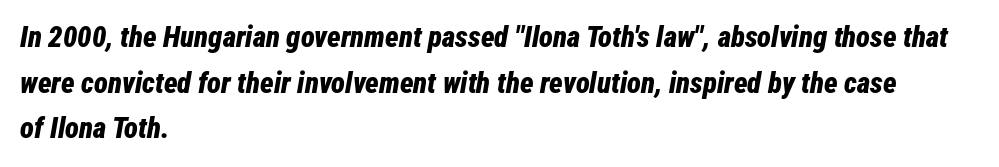
The image shows 29 px bold, condensed type, italic (leaning right); set left-aligned, normal line spacing (1.57x), normal letter spacing, not underlined; low stroke contrast and a medium x-height.
